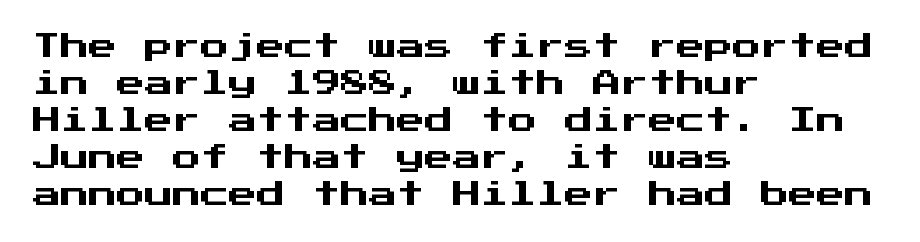
{"serif": "no", "italic": "no", "width": "normal", "stroke_contrast": "medium", "x_height": "medium", "monospaced": "yes", "underline": "no", "align": "left", "line_spacing": "normal", "line_spacing_ratio": 1.32, "letter_spacing": "normal", "letter_spacing_em": 0.0, "glyph_px": 28}
